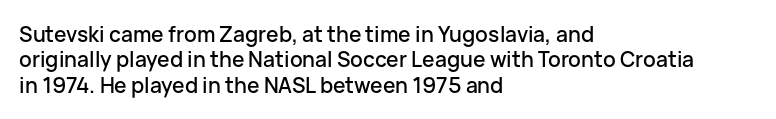
Short and long lines alike share a common starting point at left. Letters rest on an invisible, unmarked baseline. No extra tracking has been applied to these lines. Is there any slant? The stems are plumb.
